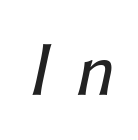
The image shows 78 px regular-weight type, italic (leaning right); set unusually wide letter spacing (+0.31 em), not underlined; medium stroke contrast and a medium x-height.
